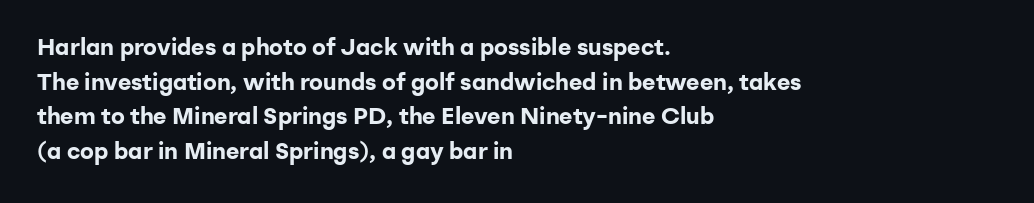
Q: Is the text bold? A: Yes.
Q: Is the text italic (slanted)? A: No, it is upright.
Q: Is the text underlined? A: No.
Q: How is the paragraph aligned? A: Left-aligned.
Q: Is the spacing between letters normal or unusually wide? A: Normal.
Q: Is the spacing between lines tight, normal or loose? A: Normal.
